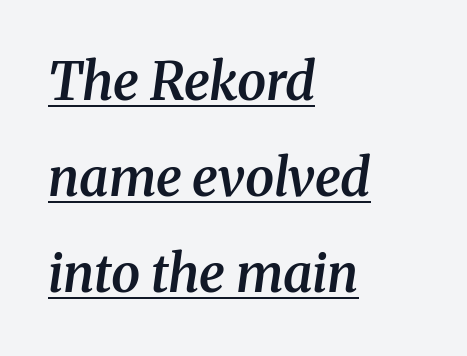
Q: Is the text bold? A: Semi-bold.
Q: Is the text italic (slanted)? A: Yes, it leans right by about 8 degrees.
Q: Is the typeface a serif or a sans-serif typeface? A: Serif.
Q: Is the text underlined? A: Yes.
Q: How is the paragraph aligned? A: Left-aligned.
Q: Is the spacing between letters normal or unusually wide? A: Normal.
Q: Width (condensed, normal, or wide)? A: Normal.
Q: Stroke contrast? A: Medium.
Q: x-height? A: Medium.
Q: Monospaced? A: No.
